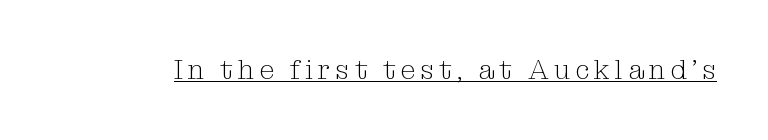
The image shows 27 px text type, upright; set underlined.
